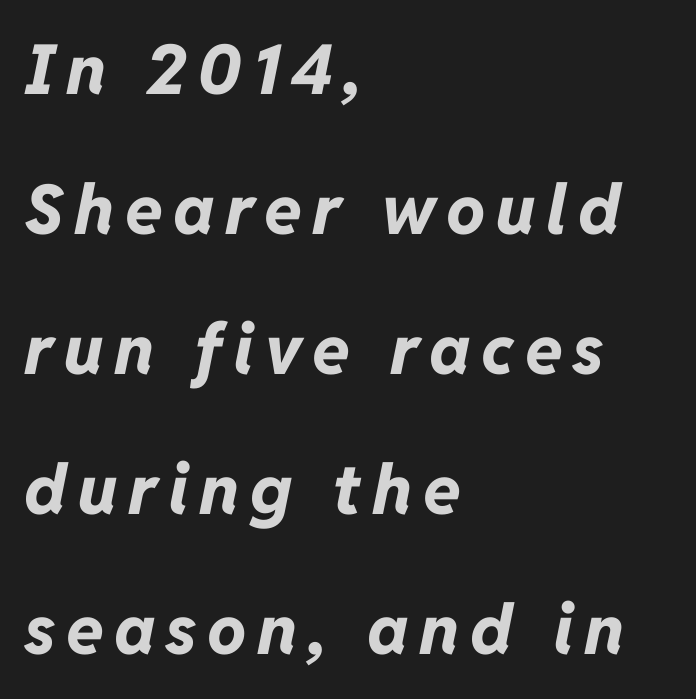
Q: Is the text bold? A: Yes.
Q: Is the text italic (slanted)? A: Yes, it leans right by about 11 degrees.
Q: Is the text underlined? A: No.
Q: How is the paragraph aligned? A: Left-aligned.
Q: Is the spacing between lines tight, normal or loose? A: Loose.
Q: Width (condensed, normal, or wide)? A: Normal.
Q: Stroke contrast? A: Low.
Q: x-height? A: Medium.
Q: Monospaced? A: No.
